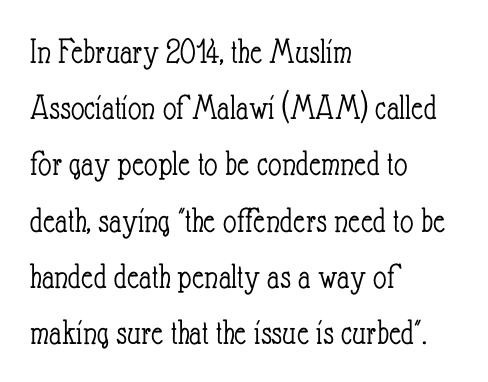
{"italic": "no", "bold": "no", "weight": "light", "width": "condensed", "stroke_contrast": "low", "x_height": "small", "monospaced": "no", "underline": "no", "align": "left", "line_spacing": "normal", "line_spacing_ratio": 1.52, "letter_spacing": "normal", "letter_spacing_em": 0.0, "glyph_px": 37}
